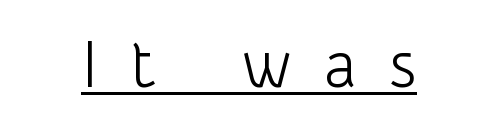
Q: Is the text bold? A: No.
Q: Is the text italic (slanted)? A: No, it is upright.
Q: Is the typeface a serif or a sans-serif typeface? A: Sans-serif.
Q: Is the text underlined? A: Yes.
Q: Is the spacing between letters normal or unusually wide? A: Unusually wide.
Q: Width (condensed, normal, or wide)? A: Normal.
Q: Stroke contrast? A: Low.
Q: x-height? A: Medium.
Q: Monospaced? A: No.
